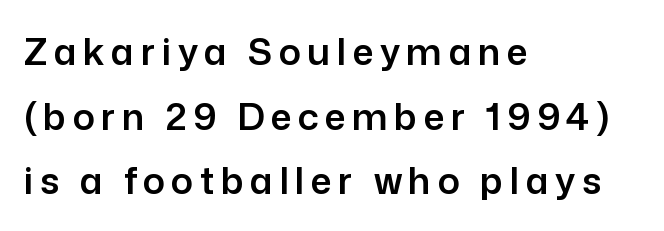
The image shows 37 px sans-serif type, upright; set left-aligned, line spacing 1.75x, not underlined; low stroke contrast and a medium x-height.
